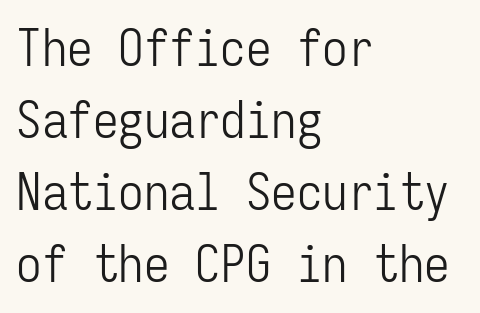
The image shows 51 px light, condensed sans-serif type, upright, monospaced; set left-aligned, normal line spacing (1.41x), normal letter spacing, not underlined; low stroke contrast and a medium x-height.
